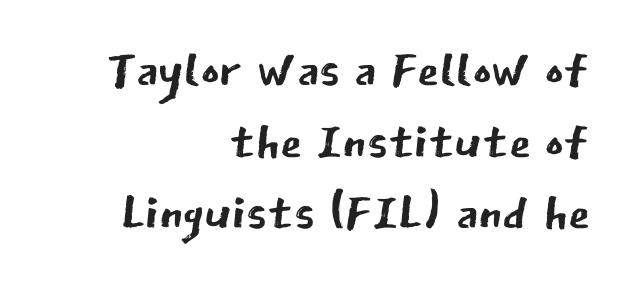
Q: Is the text bold? A: No.
Q: Is the text italic (slanted)? A: No, it is upright.
Q: Is the typeface a serif or a sans-serif typeface? A: Sans-serif.
Q: Is the text underlined? A: No.
Q: How is the paragraph aligned? A: Right-aligned.
Q: Is the spacing between letters normal or unusually wide? A: Normal.
Q: Is the spacing between lines tight, normal or loose? A: Tight.
Q: Width (condensed, normal, or wide)? A: Normal.
Q: Stroke contrast? A: Low.
Q: x-height? A: Medium.
Q: Monospaced? A: No.
